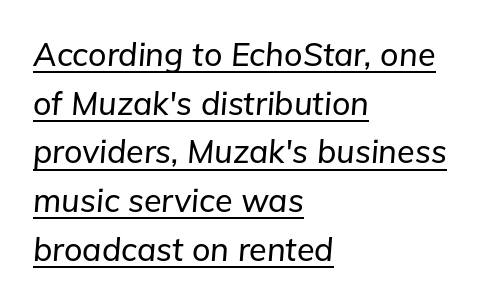
Q: Is the text italic (slanted)? A: Yes, it leans right by about 5 degrees.
Q: Is the text underlined? A: Yes.
Q: How is the paragraph aligned? A: Left-aligned.
Q: Is the spacing between letters normal or unusually wide? A: Normal.
Q: Is the spacing between lines tight, normal or loose? A: Normal.
Q: Width (condensed, normal, or wide)? A: Normal.
Q: Stroke contrast? A: Low.
Q: x-height? A: Medium.
Q: Monospaced? A: No.
